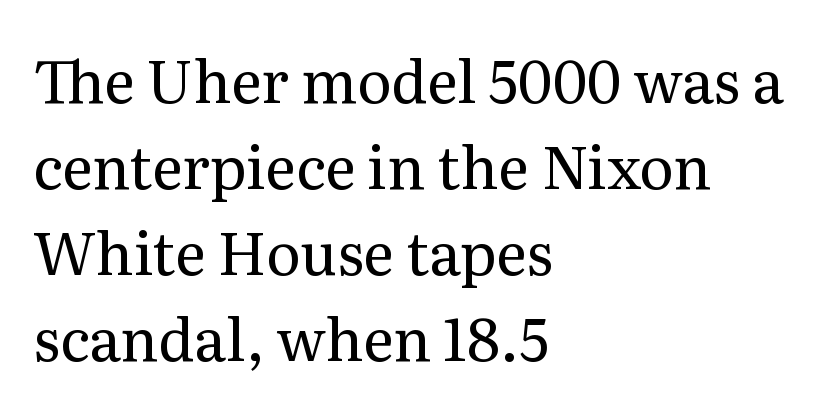
The image shows 59 px regular-weight serif type, upright; set left-aligned, normal line spacing (1.46x), normal letter spacing, not underlined; medium stroke contrast and a medium x-height.
